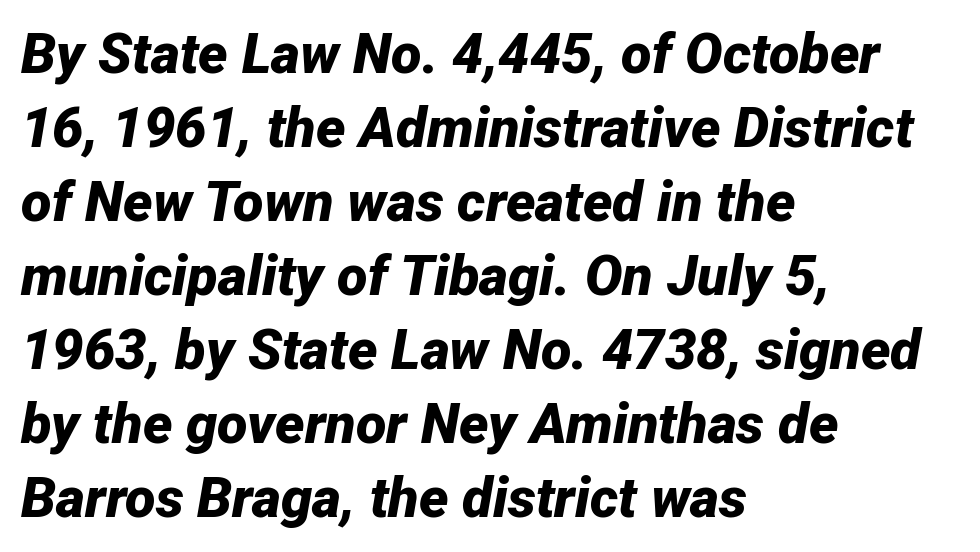
The image shows 56 px bold type, italic (leaning right); set left-aligned, normal line spacing (1.32x), normal letter spacing, not underlined; low stroke contrast and a medium x-height.
